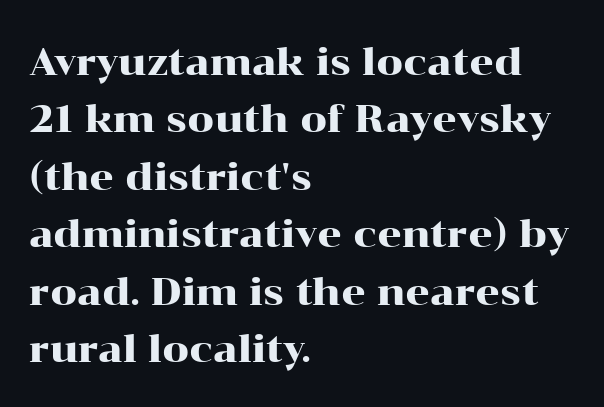
{"serif": "yes", "italic": "no", "width": "wide", "stroke_contrast": "high", "x_height": "medium", "monospaced": "no", "underline": "no", "align": "left", "line_spacing": "normal", "line_spacing_ratio": 1.51, "letter_spacing": "normal", "letter_spacing_em": 0.0, "glyph_px": 38}
